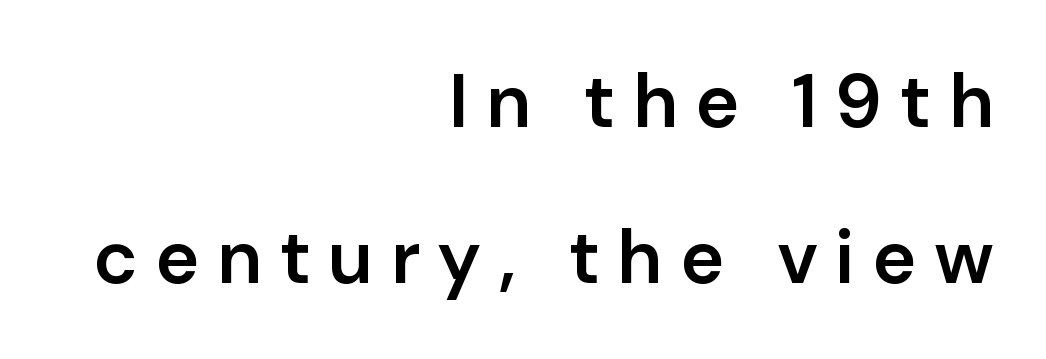
Q: Is the text bold? A: Semi-bold.
Q: Is the text italic (slanted)? A: No, it is upright.
Q: Is the typeface a serif or a sans-serif typeface? A: Sans-serif.
Q: Is the text underlined? A: No.
Q: How is the paragraph aligned? A: Right-aligned.
Q: Is the spacing between letters normal or unusually wide? A: Unusually wide.
Q: Is the spacing between lines tight, normal or loose? A: Loose.
Q: Width (condensed, normal, or wide)? A: Normal.
Q: Stroke contrast? A: Low.
Q: x-height? A: Medium.
Q: Monospaced? A: No.
